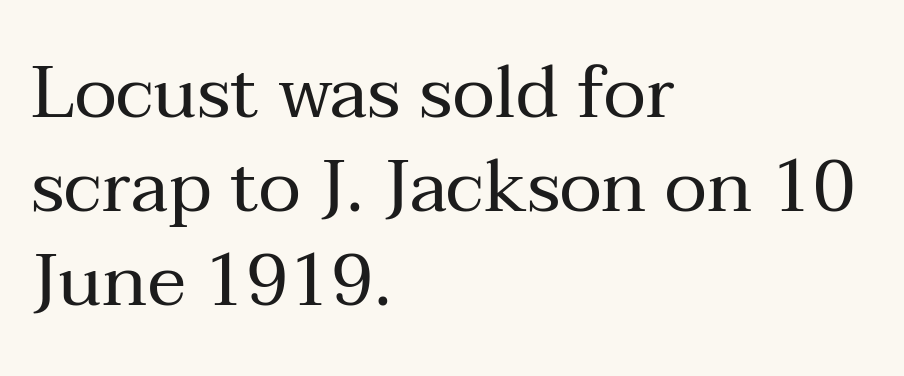
Q: Is the text bold? A: No.
Q: Is the text italic (slanted)? A: No, it is upright.
Q: Is the typeface a serif or a sans-serif typeface? A: Serif.
Q: Is the text underlined? A: No.
Q: How is the paragraph aligned? A: Left-aligned.
Q: Is the spacing between letters normal or unusually wide? A: Normal.
Q: Is the spacing between lines tight, normal or loose? A: Normal.
Q: Width (condensed, normal, or wide)? A: Normal.
Q: Stroke contrast? A: Medium.
Q: x-height? A: Medium.
Q: Monospaced? A: No.
